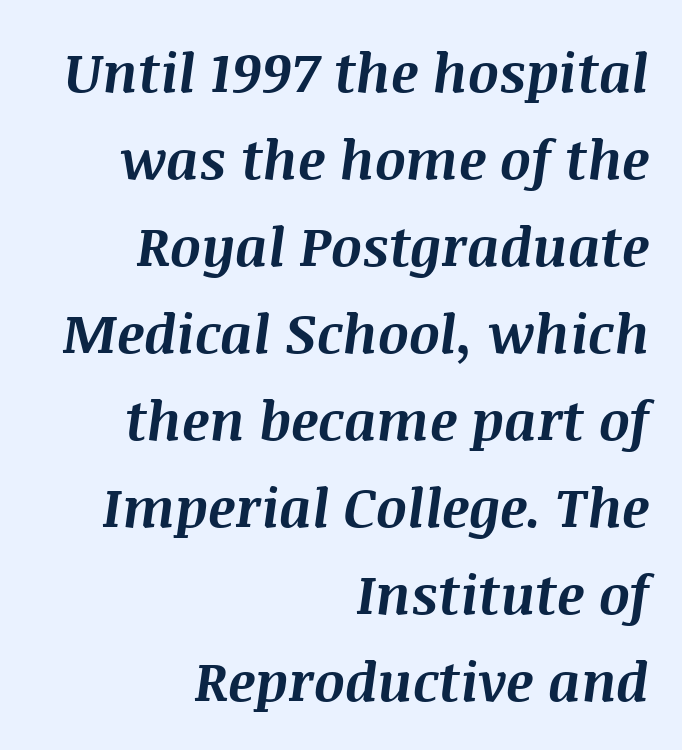
{"italic": "yes", "lean": "right", "slant_degrees": 8, "bold": "yes", "weight": "bold", "width": "normal", "stroke_contrast": "medium", "x_height": "large", "monospaced": "no", "underline": "no", "align": "right", "line_spacing": "normal", "line_spacing_ratio": 1.61, "letter_spacing": "normal", "letter_spacing_em": 0.0, "glyph_px": 54}
